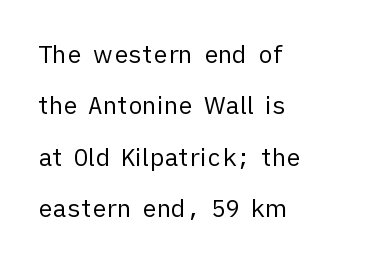
The image shows 24 px text type, upright; set left-aligned, loose line spacing (2.14x), normal letter spacing, not underlined.
